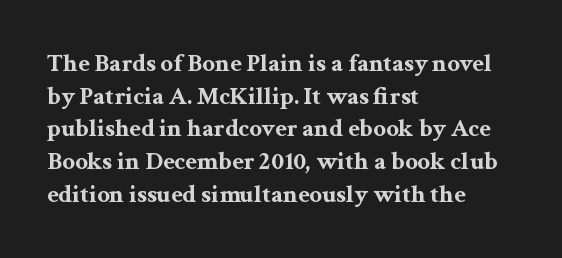
You could call the tracking neutral — neither tight nor loose. Ordinary non-slanted type is in use. Heavy, bold letterforms. Does the copy run flush right? No — it runs flush left. Regular leading.
